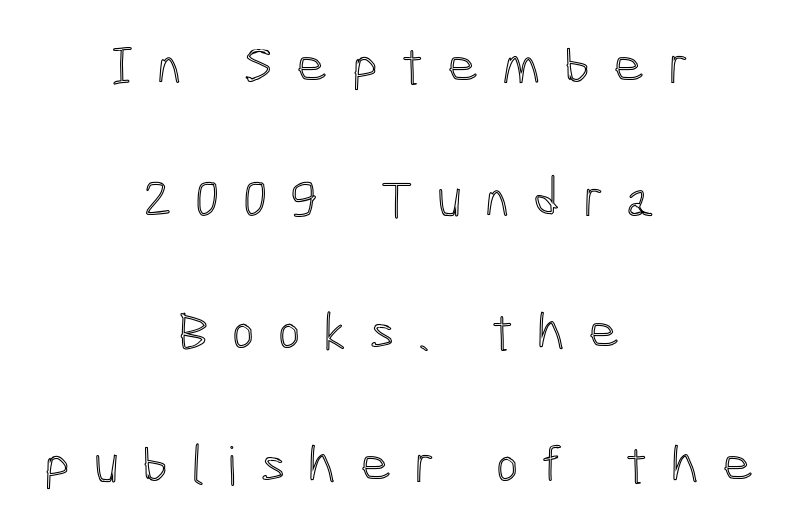
Q: Is the text italic (slanted)? A: No, it is upright.
Q: Is the text underlined? A: No.
Q: How is the paragraph aligned? A: Centered.
Q: Is the spacing between letters normal or unusually wide? A: Unusually wide.
Q: Is the spacing between lines tight, normal or loose? A: Loose.
Q: Width (condensed, normal, or wide)? A: Condensed.
Q: x-height? A: Medium.
Q: Monospaced? A: No.
